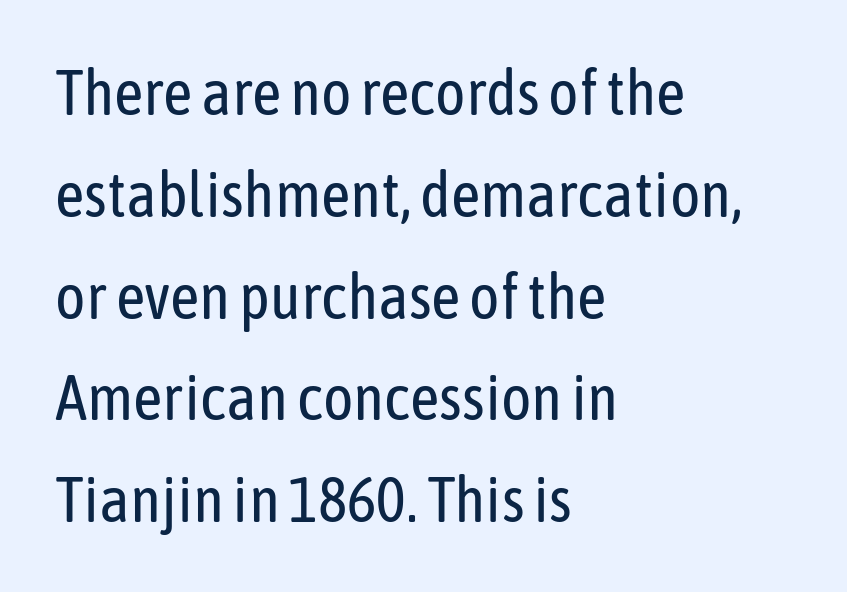
The image shows 64 px regular-weight, condensed sans-serif type, upright; set left-aligned, normal line spacing (1.59x), normal letter spacing, not underlined; low stroke contrast and a medium x-height.
